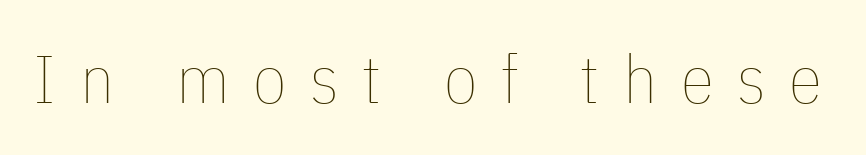
Anything drawn beneath the words? Only blank space. The typography opts for an upright posture over an oblique one. In terms of letterspacing, this is a distinctly airy, spread setting. The font sits on the lighter half of the weight spectrum, regular included. Varying glyph widths throughout — classic text-font behaviour.
